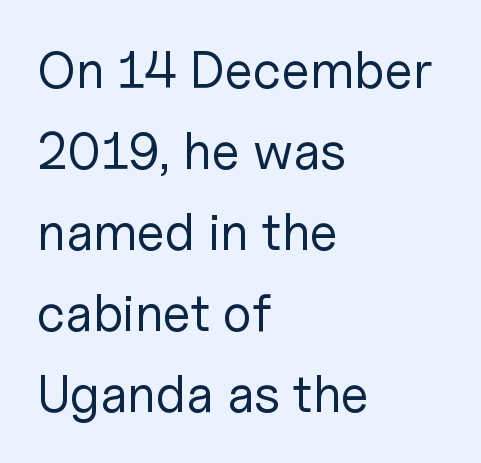
Ordinary non-slanted type is in use. Looks like regular typesetting: each glyph gets only the width it needs. Visually the block forms a straight wall on the left and a jagged coastline on the right. Each stroke keeps to a modest, everyday thickness or less.
